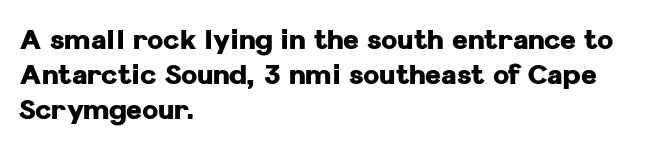
The words here are not underlined. Style check: upright. Typesetter's note: full bold, strokes at maximum text heaviness. Left-aligned paragraph, ragged on the right. One glance says typical: line gaps are just what's usual. Look at the tracking — it's just the regular setting, nothing added.
